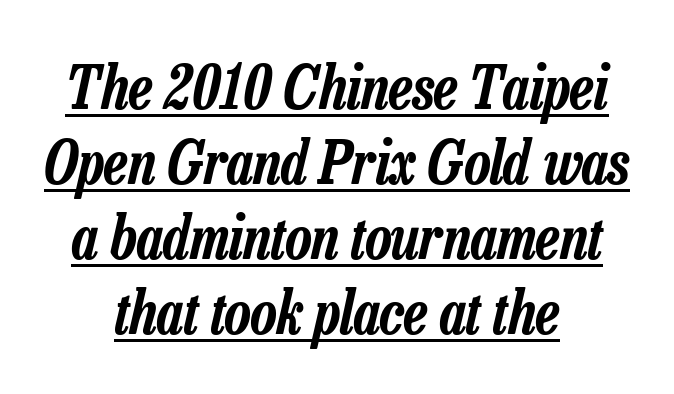
Like a heading marked for emphasis, these lines bear an underscore. The rendering uses natural spacing where letterforms have individual widths. Tracking value appears to be zero — textbook default spacing. The face used here has a pronounced slope to its letters.
